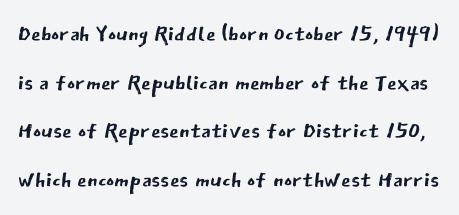
{"serif": "no", "italic": "no", "bold": "no", "weight": "regular", "width": "normal", "stroke_contrast": "low", "x_height": "medium", "monospaced": "no", "underline": "no", "line_spacing": "normal", "line_spacing_ratio": 1.57, "letter_spacing": "normal", "letter_spacing_em": 0.0, "glyph_px": 31}
